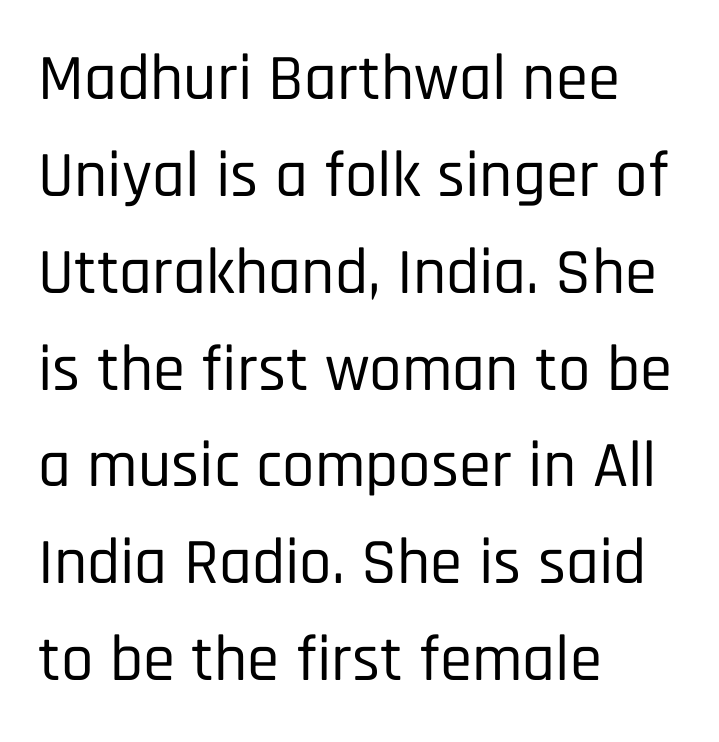
Proportional: the letters do not fall into vertical columns. Horizontal bands of white between lines are of average thickness. Typographically, this falls in the sans-serif category. Tracking value appears to be zero — textbook default spacing.
